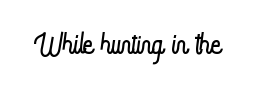
Q: Is the text bold? A: No.
Q: Is the text underlined? A: No.
Q: Is the spacing between letters normal or unusually wide? A: Normal.
Q: Width (condensed, normal, or wide)? A: Condensed.
Q: Stroke contrast? A: Low.
Q: x-height? A: Small.
Q: Monospaced? A: No.
